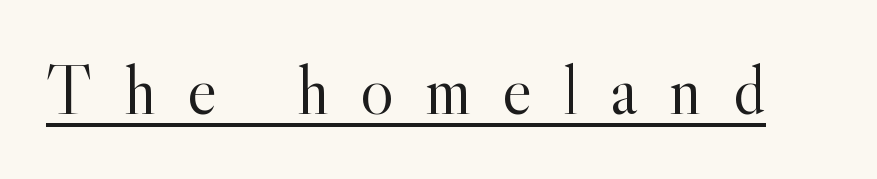
The image shows 70 px light serif type, upright; set unusually wide letter spacing (+0.45 em), underlined; a small x-height.
